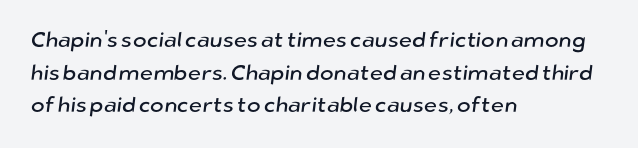
The image shows 21 px text type; set left-aligned, normal line spacing (1.55x), normal letter spacing, not underlined.
